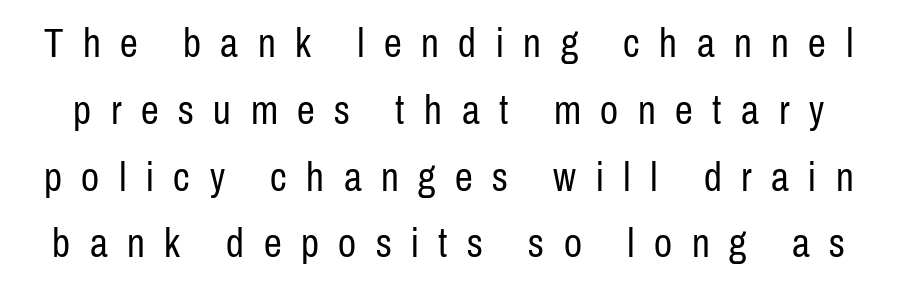
The image shows 40 px regular-weight, condensed sans-serif type, upright; set normal line spacing (1.67x), unusually wide letter spacing (+0.49 em), not underlined; low stroke contrast and a medium x-height.
